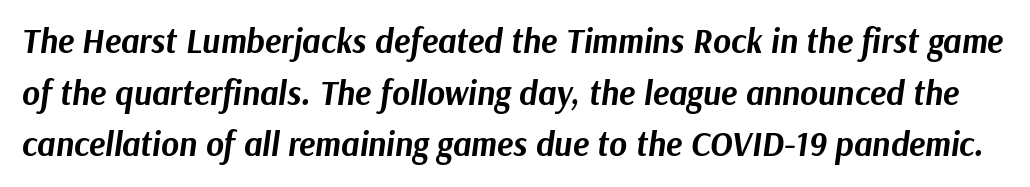
The image shows 34 px bold type, italic (leaning right); set normal line spacing (1.52x), normal letter spacing, not underlined; medium stroke contrast and a medium x-height.
